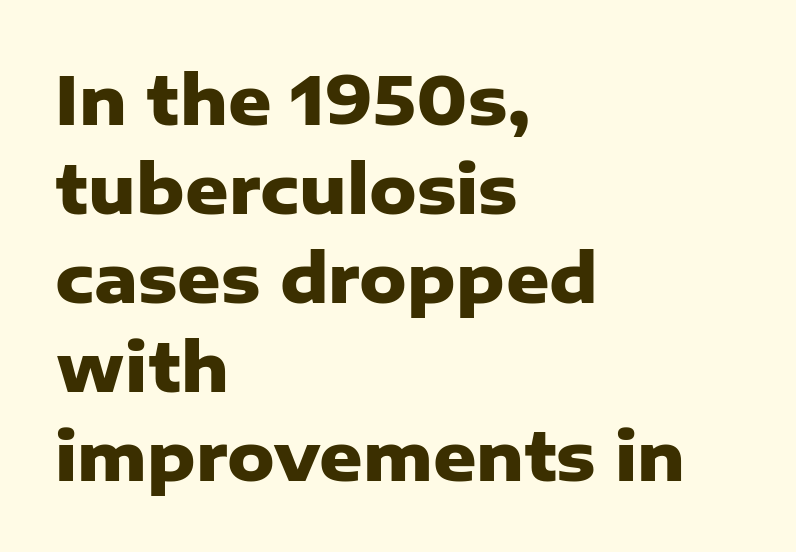
The image shows 67 px heavy sans-serif type, upright; set left-aligned, normal line spacing (1.33x), normal letter spacing, not underlined; low stroke contrast and a medium x-height.
